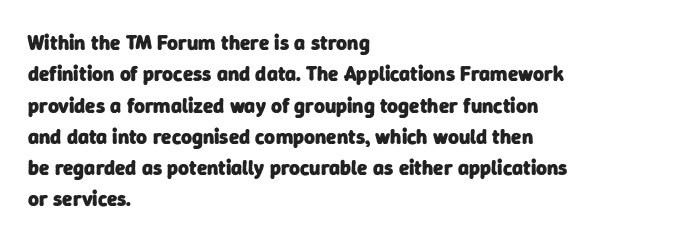
Letter spacing: default. The ragged edge is on the right, which tells us the setting is flush left. Pretty heavy lettering here — definitely bold. Successive baselines arrive at the customary interval. The baseline area is clear.
